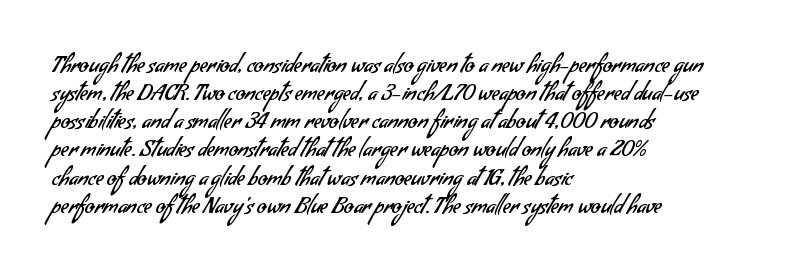
The strokes are not fattened; the text isn't bold. The rendering uses a moderate line-height, typical for paragraphs. The face used here is rendered with its standard letterfit. Type without underlining.
